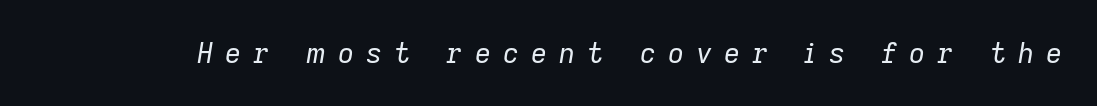
Do the characters align in a grid? No, the font is proportional. The letters are slanted; this is an italic face. Substantial extra tracking has been applied to these lines. Weight class: somewhere from thin through regular.
